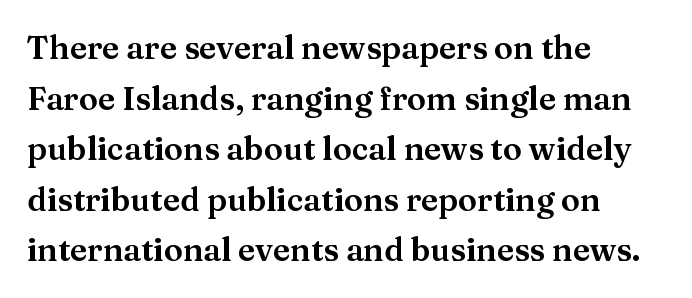
The image shows 32 px serif type, upright; set left-aligned, normal line spacing (1.58x), normal letter spacing, not underlined; medium stroke contrast and a medium x-height.
